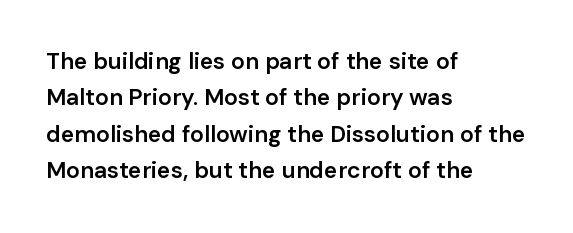
Q: Is the text bold? A: Semi-bold.
Q: Is the text italic (slanted)? A: No, it is upright.
Q: Is the text underlined? A: No.
Q: How is the paragraph aligned? A: Left-aligned.
Q: Is the spacing between letters normal or unusually wide? A: Normal.
Q: Is the spacing between lines tight, normal or loose? A: Normal.
